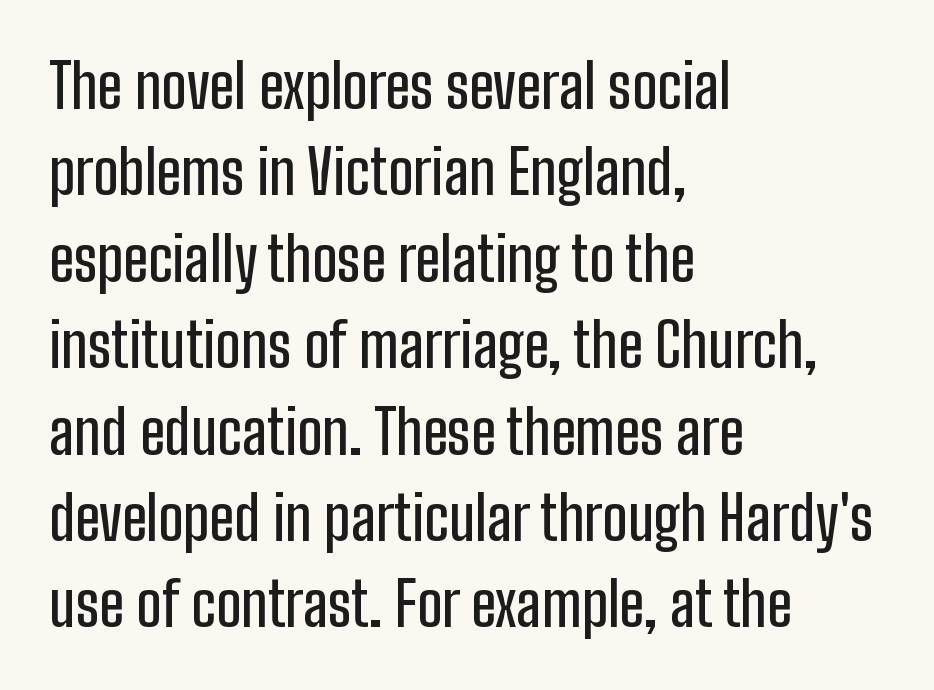
{"serif": "no", "italic": "no", "width": "condensed", "stroke_contrast": "low", "x_height": "medium", "monospaced": "no", "underline": "no", "align": "left", "line_spacing": "normal", "line_spacing_ratio": 1.44, "letter_spacing": "normal", "letter_spacing_em": 0.0, "glyph_px": 60}
